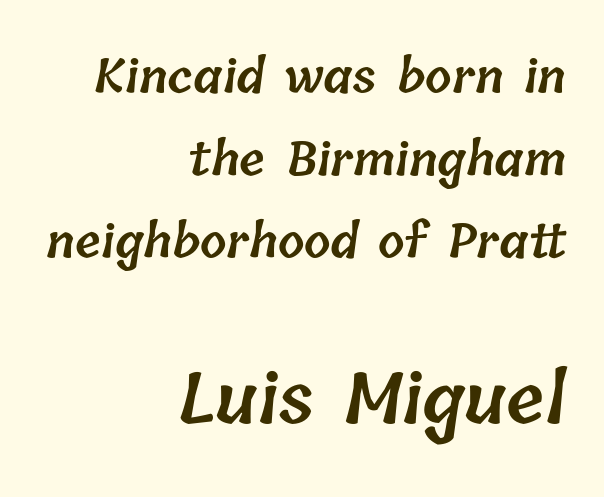
{"bold": "semi", "weight": "semibold", "width": "normal", "stroke_contrast": "low", "x_height": "medium", "monospaced": "no", "underline": "no", "align": "right", "line_spacing_ratio": 1.76, "letter_spacing": "normal", "letter_spacing_em": 0.0, "larger_block": "second", "size_ratio": 1.49, "glyph_px": 70}
